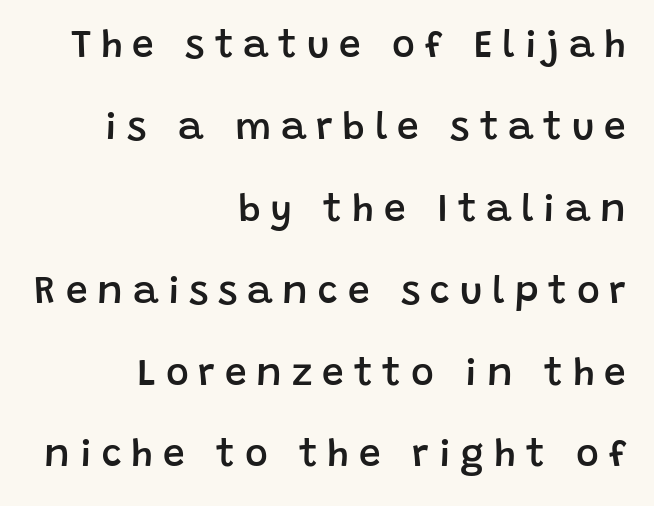
{"serif": "no", "italic": "no", "bold": "semi", "weight": "semibold", "width": "normal", "stroke_contrast": "low", "x_height": "large", "monospaced": "no", "underline": "no", "align": "right", "line_spacing": "loose", "line_spacing_ratio": 2.1, "letter_spacing": "wide", "letter_spacing_em": 0.25, "glyph_px": 39}
